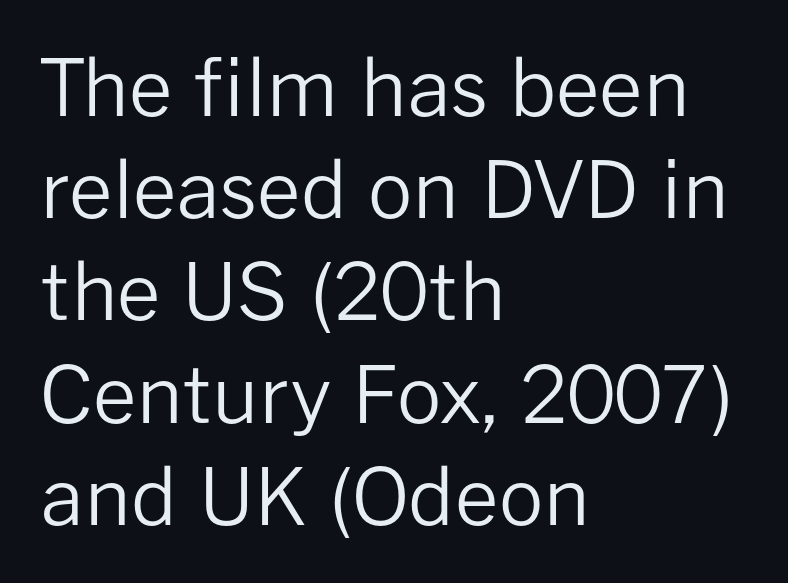
{"serif": "no", "italic": "no", "bold": "no", "weight": "regular", "width": "normal", "stroke_contrast": "low", "x_height": "medium", "monospaced": "no", "underline": "no", "align": "left", "line_spacing": "normal", "line_spacing_ratio": 1.31, "letter_spacing": "normal", "letter_spacing_em": 0.0, "glyph_px": 78}
